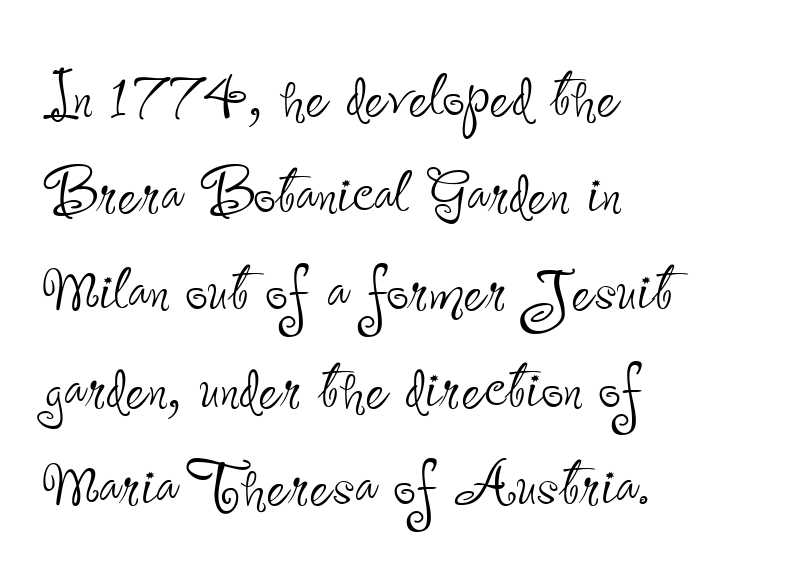
{"serif": "no", "bold": "no", "weight": "thin", "width": "condensed", "stroke_contrast": "low", "x_height": "small", "monospaced": "no", "underline": "no", "align": "left", "line_spacing_ratio": 1.23, "letter_spacing": "normal", "letter_spacing_em": 0.0, "glyph_px": 79}
